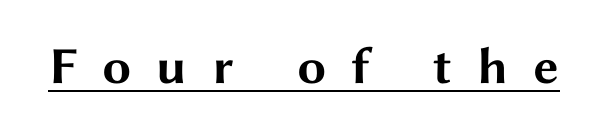
Proportional: the letters do not fall into vertical columns. This rendering widens character spacing well past its baseline value. Heavy, bold letterforms. The glyphs are accompanied by a horizontal stroke just below them. The typography opts for an upright posture over an oblique one.
